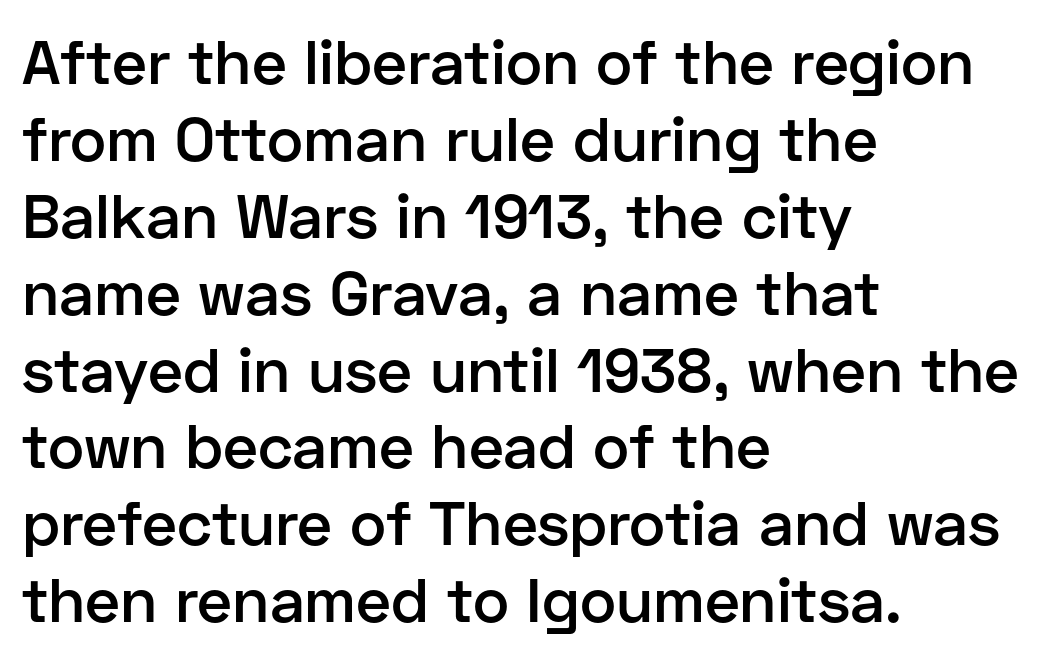
The image shows 62 px semibold sans-serif type, upright; set left-aligned, line spacing 1.24x, normal letter spacing, not underlined; low stroke contrast and a medium x-height.
